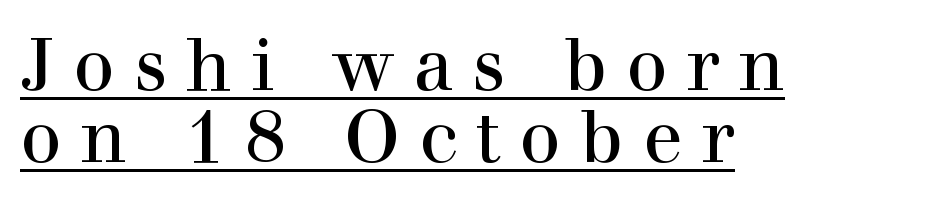
{"serif": "yes", "italic": "no", "width": "normal", "x_height": "medium", "monospaced": "no", "underline": "yes", "align": "left", "line_spacing": "tight", "line_spacing_ratio": 0.99, "letter_spacing": "wide", "letter_spacing_em": 0.26, "glyph_px": 73}
